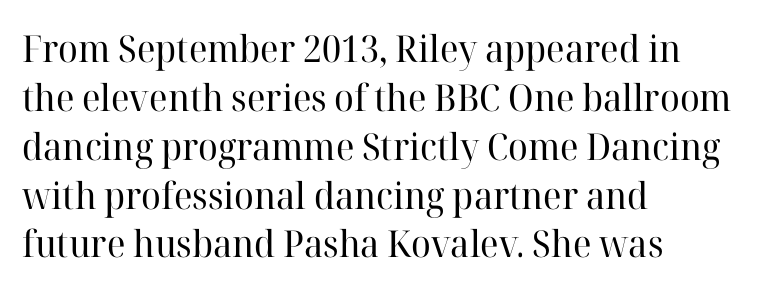
{"serif": "yes", "italic": "no", "bold": "no", "weight": "regular", "width": "normal", "stroke_contrast": "high", "x_height": "medium", "monospaced": "no", "underline": "no", "align": "left", "line_spacing": "normal", "line_spacing_ratio": 1.32, "letter_spacing": "normal", "letter_spacing_em": 0.0, "glyph_px": 37}
